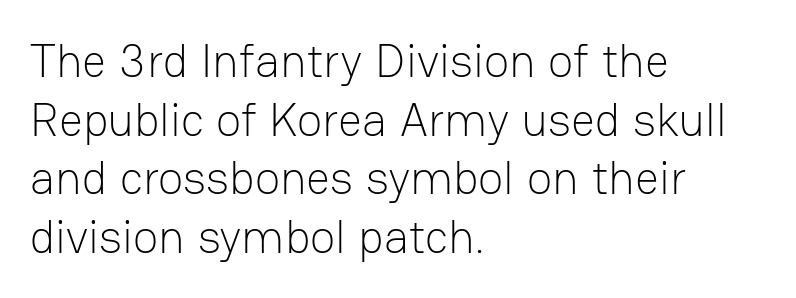
The image shows 47 px light sans-serif type, upright; set left-aligned, normal line spacing (1.25x), normal letter spacing, not underlined; low stroke contrast and a medium x-height.
